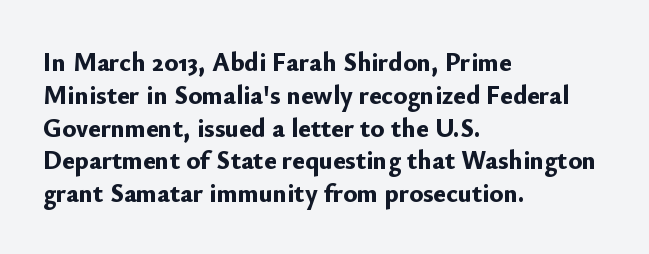
{"italic": "no", "bold": "yes", "underline": "no", "align": "left", "line_spacing": "normal", "line_spacing_ratio": 1.26, "letter_spacing": "normal", "letter_spacing_em": 0.0, "glyph_px": 26}
